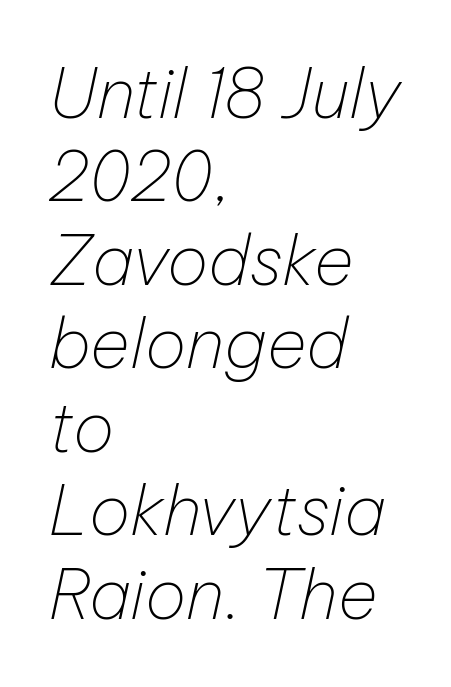
This rendering leaves character spacing at its baseline value. The paragraph has a hard left edge and a soft right edge. Slanted lettering throughout. Unmarked baselines from the first word to the last. Varying glyph widths throughout — classic text-font behaviour.
